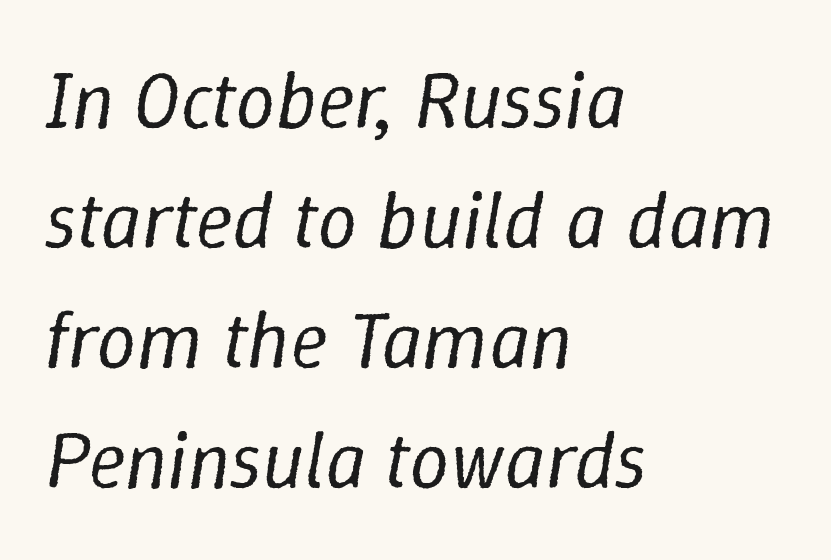
The image shows 80 px regular-weight type, italic (leaning right); set left-aligned, normal line spacing (1.5x), normal letter spacing, not underlined; low stroke contrast and a medium x-height.
